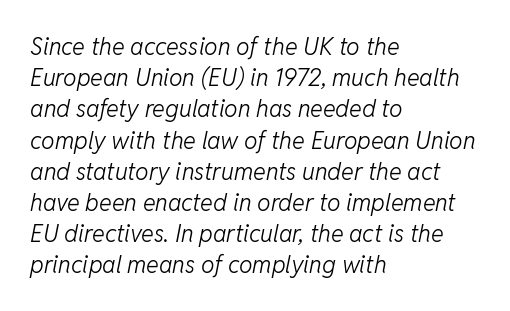
Q: Is the text bold? A: No.
Q: Is the text italic (slanted)? A: Yes, it leans right by about 11 degrees.
Q: Is the text underlined? A: No.
Q: How is the paragraph aligned? A: Left-aligned.
Q: Is the spacing between letters normal or unusually wide? A: Normal.
Q: Is the spacing between lines tight, normal or loose? A: Normal.
